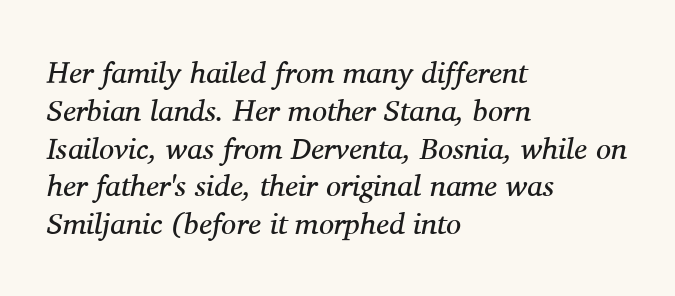
Unlike a clean sans, this face finishes its strokes with serifs. Looks like regular typesetting: each glyph gets only the width it needs. Would a proofreader flag this as italicized? Yes. No extra tracking has been applied to these lines.
